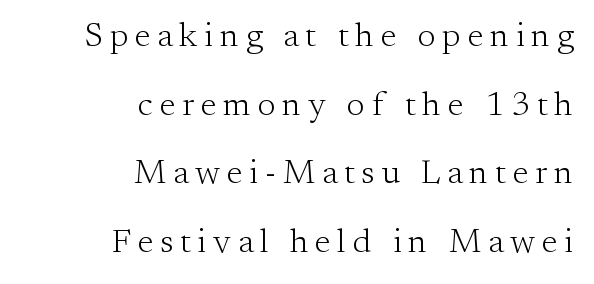
The image shows 34 px light serif type, upright; set right-aligned, loose line spacing (2.02x), unusually wide letter spacing (+0.2 em), not underlined; medium stroke contrast and a small x-height.
